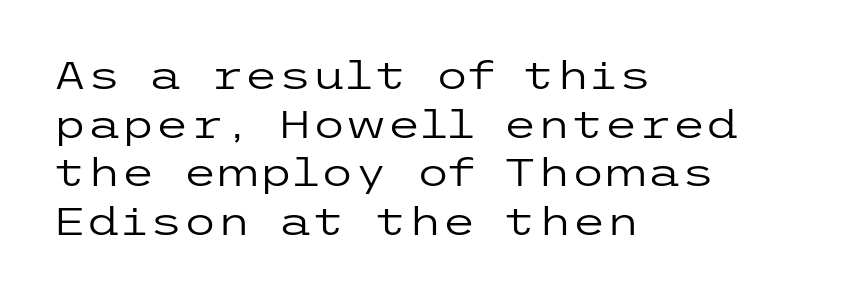
{"serif": "no", "italic": "no", "bold": "no", "weight": "regular", "width": "wide", "stroke_contrast": "low", "x_height": "medium", "underline": "no", "align": "left", "line_spacing": "normal", "line_spacing_ratio": 1.25, "letter_spacing": "normal", "letter_spacing_em": 0.0, "glyph_px": 39}
